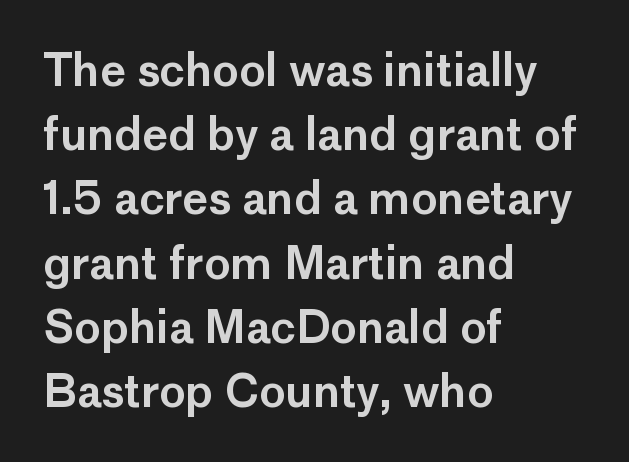
Honestly, there is no underline to notice here at all. Here the designer chose a conventional face with non-uniform glyph widths. One glance says typical: line gaps are just what's usual. What kind of face is this? One without serifs — a sans. The font's upright variant was chosen for this text. The paragraph shown leans on its left margin.
